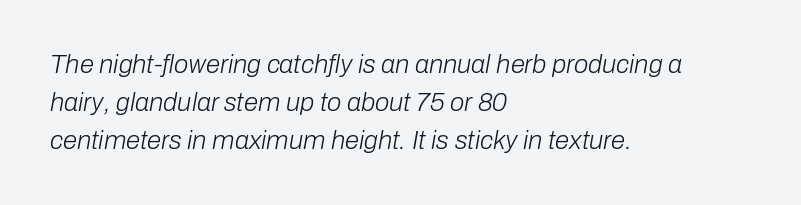
The weight tops out at a normal text grade. The rag falls on the right side of this text block. No extra tracking has been applied to these lines. Line spacing here is normal. Slant detected: the letters are inclined. Descender tails drop into unmarked territory.
